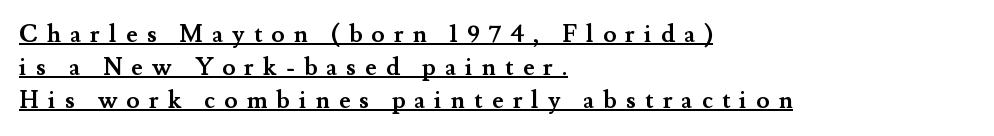
Q: Is the text bold? A: Yes.
Q: Is the text italic (slanted)? A: No, it is upright.
Q: Is the text underlined? A: Yes.
Q: How is the paragraph aligned? A: Left-aligned.
Q: Is the spacing between letters normal or unusually wide? A: Unusually wide.
Q: Is the spacing between lines tight, normal or loose? A: Normal.
